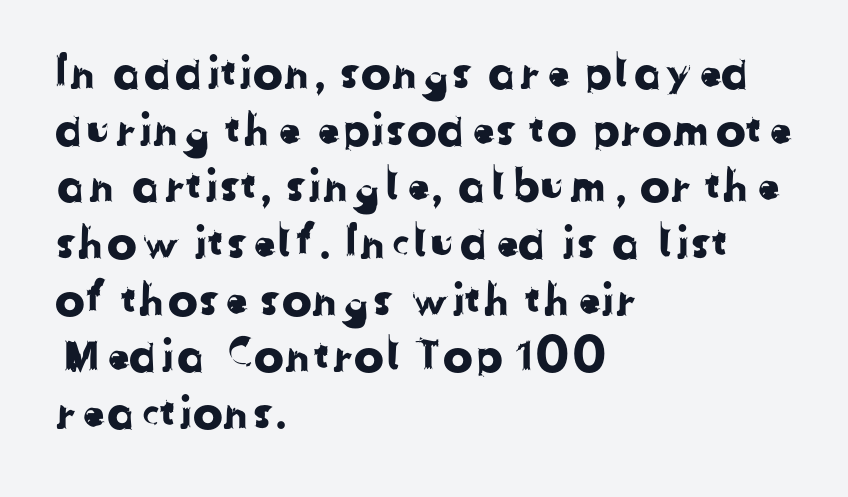
Q: Is the typeface a serif or a sans-serif typeface? A: Sans-serif.
Q: Is the text underlined? A: No.
Q: How is the paragraph aligned? A: Left-aligned.
Q: Is the spacing between letters normal or unusually wide? A: Normal.
Q: Is the spacing between lines tight, normal or loose? A: Normal.
Q: Width (condensed, normal, or wide)? A: Normal.
Q: Stroke contrast? A: Low.
Q: x-height? A: Medium.
Q: Monospaced? A: No.
